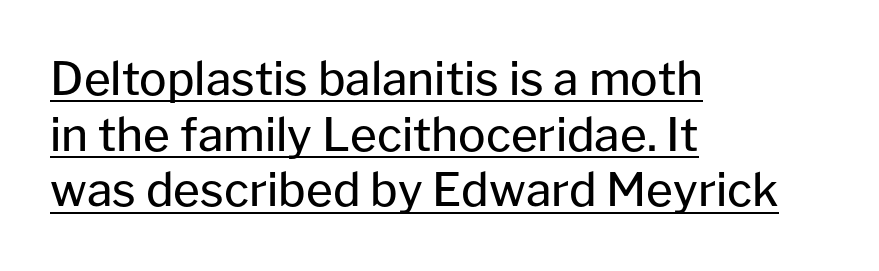
Q: Is the text bold? A: No.
Q: Is the text italic (slanted)? A: No, it is upright.
Q: Is the typeface a serif or a sans-serif typeface? A: Sans-serif.
Q: Is the text underlined? A: Yes.
Q: How is the paragraph aligned? A: Left-aligned.
Q: Is the spacing between letters normal or unusually wide? A: Normal.
Q: Width (condensed, normal, or wide)? A: Normal.
Q: Stroke contrast? A: Low.
Q: x-height? A: Medium.
Q: Monospaced? A: No.
